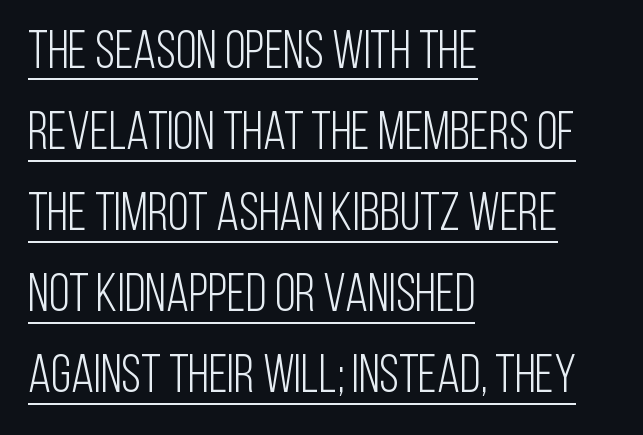
The image shows 53 px light, condensed sans-serif type, upright; set left-aligned, normal line spacing (1.53x), normal letter spacing, underlined; low stroke contrast and a large x-height.
